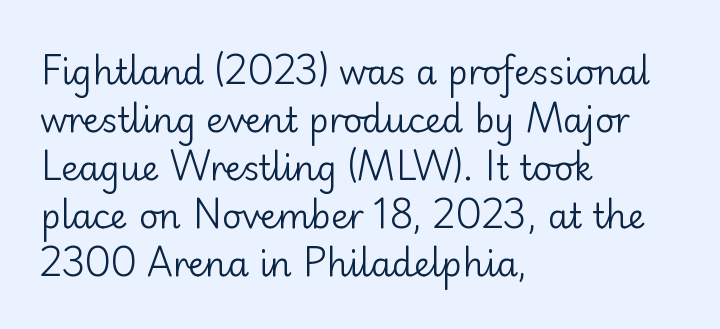
Is this a fixed-width face? No — the glyphs have proportional, varying widths. Interline gaps are of average width in this sample. No italicization has been applied; the sample stays upright. The passage is arranged the way most books set body copy — flush left. Beneath every word, the page is bare.
